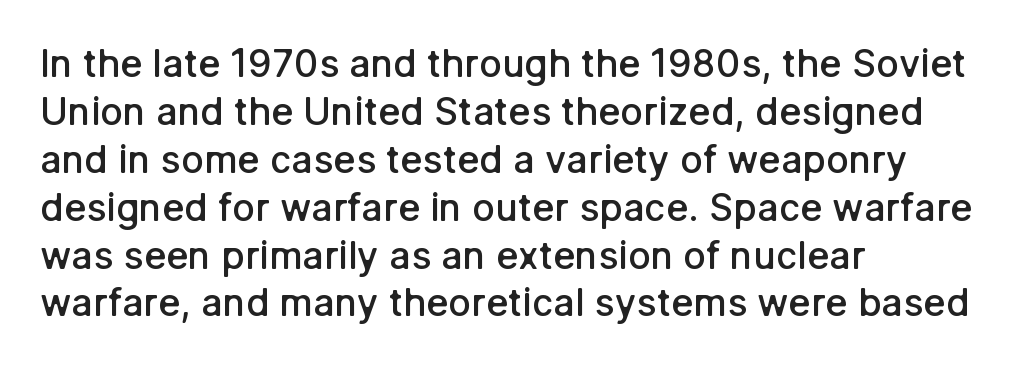
Q: Is the text bold? A: Semi-bold.
Q: Is the text italic (slanted)? A: No, it is upright.
Q: Is the typeface a serif or a sans-serif typeface? A: Sans-serif.
Q: Is the text underlined? A: No.
Q: How is the paragraph aligned? A: Left-aligned.
Q: Is the spacing between letters normal or unusually wide? A: Normal.
Q: Is the spacing between lines tight, normal or loose? A: Normal.
Q: Width (condensed, normal, or wide)? A: Normal.
Q: Stroke contrast? A: Low.
Q: x-height? A: Medium.
Q: Monospaced? A: No.
